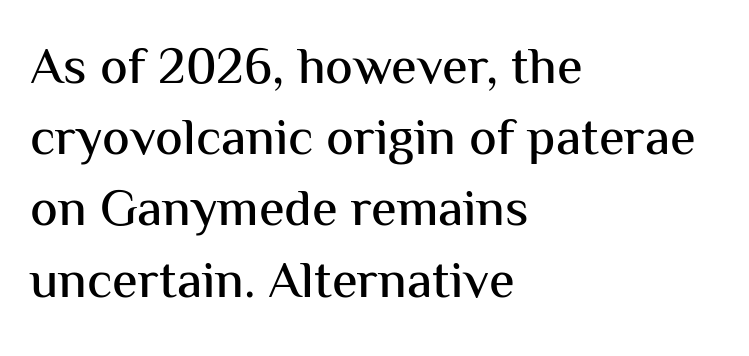
The image shows 52 px sans-serif type, upright; set left-aligned, normal line spacing (1.37x), normal letter spacing, not underlined; medium stroke contrast and a medium x-height.
